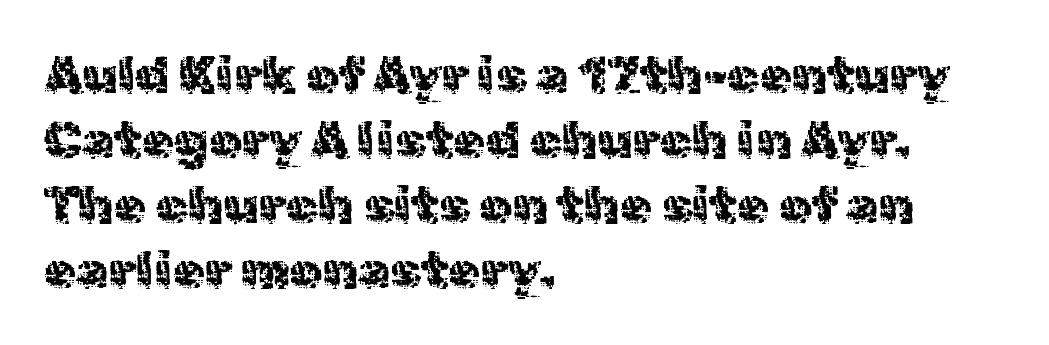
Counters stay open thanks to moderate or lighter strokes. No word sits above an underline. Here the glyphs are tracked normally, forming tight word shapes. This sample has the flowing, uneven cadence of proportional lettering. Reading down the block, your eye returns to a fixed left position each line.
